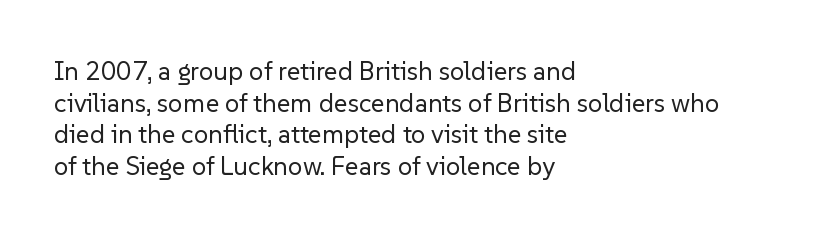
{"italic": "no", "bold": "no", "underline": "no", "align": "left", "line_spacing_ratio": 1.22, "letter_spacing": "normal", "letter_spacing_em": 0.0, "glyph_px": 26}
